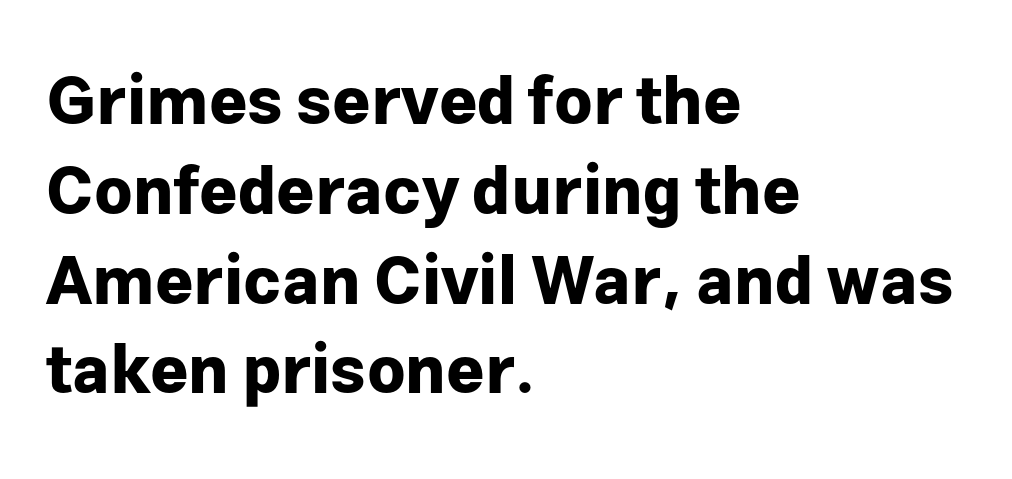
Q: Is the text bold? A: Yes.
Q: Is the text italic (slanted)? A: No, it is upright.
Q: Is the typeface a serif or a sans-serif typeface? A: Sans-serif.
Q: Is the text underlined? A: No.
Q: How is the paragraph aligned? A: Left-aligned.
Q: Is the spacing between letters normal or unusually wide? A: Normal.
Q: Is the spacing between lines tight, normal or loose? A: Normal.
Q: Width (condensed, normal, or wide)? A: Normal.
Q: Stroke contrast? A: Low.
Q: x-height? A: Medium.
Q: Monospaced? A: No.
